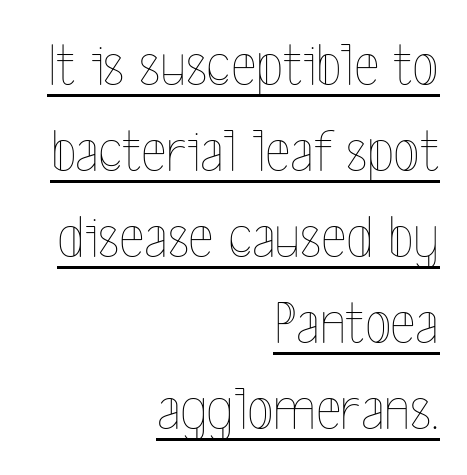
Q: Is the text bold? A: No.
Q: Is the text italic (slanted)? A: No, it is upright.
Q: Is the text underlined? A: Yes.
Q: How is the paragraph aligned? A: Right-aligned.
Q: Is the spacing between letters normal or unusually wide? A: Normal.
Q: Is the spacing between lines tight, normal or loose? A: Normal.
Q: Width (condensed, normal, or wide)? A: Condensed.
Q: x-height? A: Medium.
Q: Monospaced? A: No.
